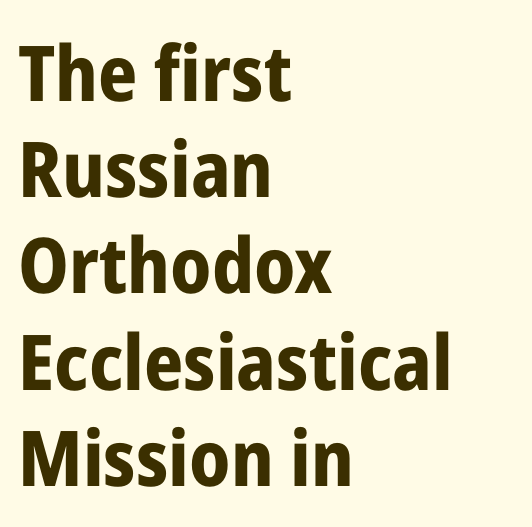
Q: Is the text bold? A: Yes.
Q: Is the text italic (slanted)? A: No, it is upright.
Q: Is the typeface a serif or a sans-serif typeface? A: Sans-serif.
Q: Is the text underlined? A: No.
Q: How is the paragraph aligned? A: Left-aligned.
Q: Is the spacing between letters normal or unusually wide? A: Normal.
Q: Is the spacing between lines tight, normal or loose? A: Normal.
Q: Width (condensed, normal, or wide)? A: Condensed.
Q: Stroke contrast? A: Low.
Q: x-height? A: Medium.
Q: Monospaced? A: No.
